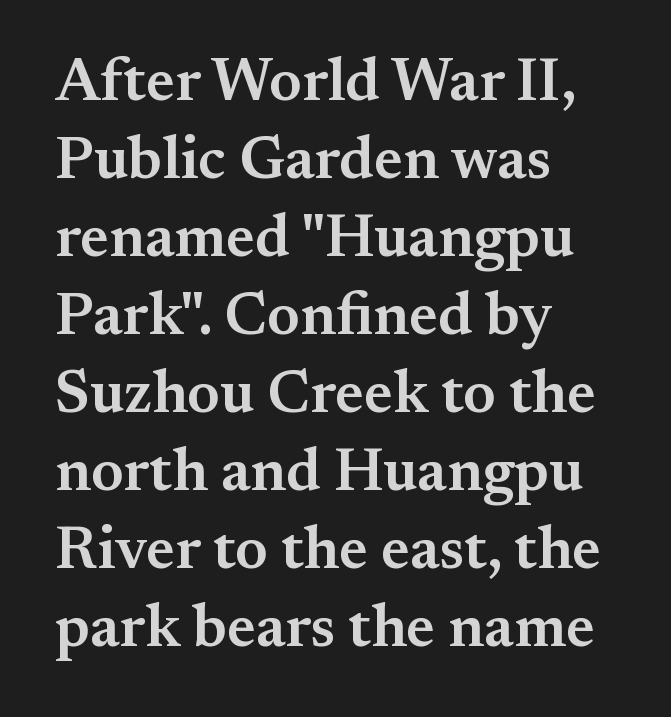
{"serif": "yes", "italic": "no", "bold": "semi", "weight": "semibold", "width": "normal", "stroke_contrast": "medium", "x_height": "small", "monospaced": "no", "underline": "no", "align": "left", "line_spacing": "normal", "line_spacing_ratio": 1.3, "letter_spacing": "normal", "letter_spacing_em": 0.0, "glyph_px": 60}
